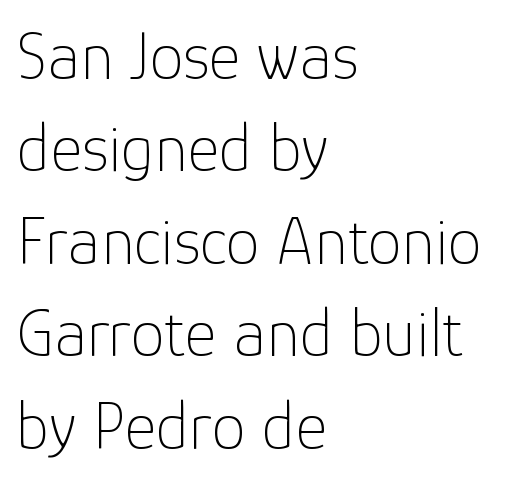
The image shows 68 px thin sans-serif type, upright; set left-aligned, normal line spacing (1.36x), normal letter spacing, not underlined; low stroke contrast and a medium x-height.
